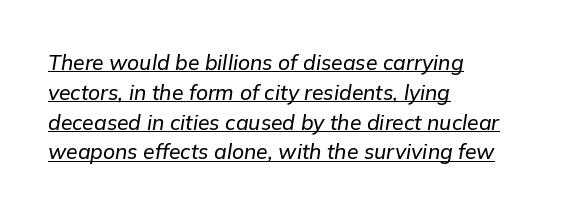
The face used here appears with an underline applied. You can tell it's italic because the verticals aren't actually vertical. Does the leading feel generous? No, just average. Which margin do the lines hug? The left one — the right edge is uneven. Spacing between characters is what you'd get straight out of the box.
